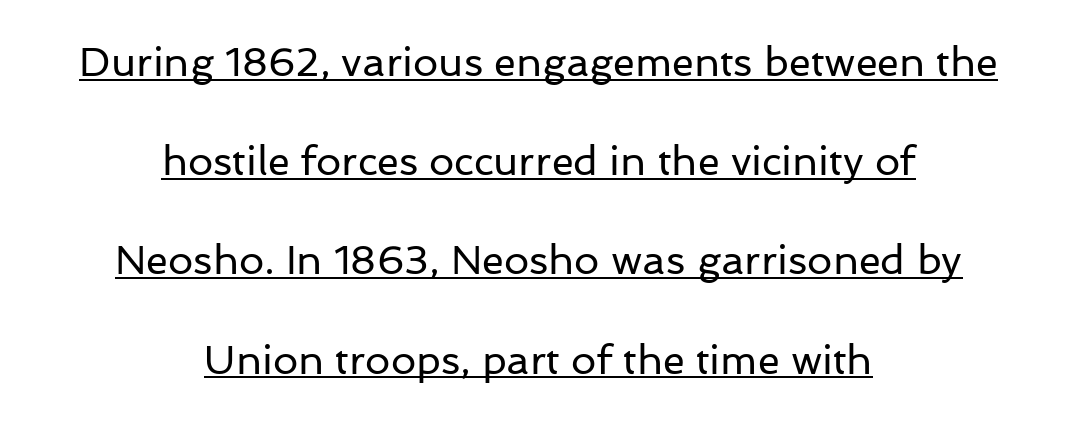
Q: Is the text bold? A: No.
Q: Is the text italic (slanted)? A: No, it is upright.
Q: Is the typeface a serif or a sans-serif typeface? A: Sans-serif.
Q: Is the text underlined? A: Yes.
Q: How is the paragraph aligned? A: Centered.
Q: Is the spacing between letters normal or unusually wide? A: Normal.
Q: Is the spacing between lines tight, normal or loose? A: Loose.
Q: Width (condensed, normal, or wide)? A: Normal.
Q: Stroke contrast? A: Low.
Q: x-height? A: Medium.
Q: Monospaced? A: No.
